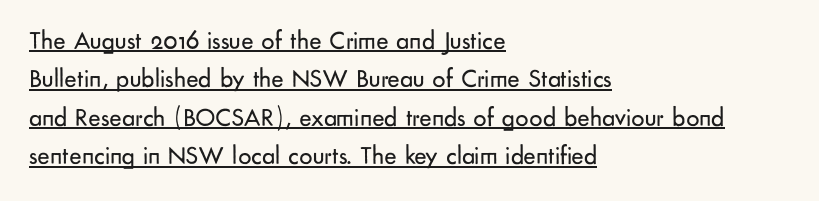
{"italic": "no", "bold": "no", "underline": "yes", "align": "left", "line_spacing": "normal", "line_spacing_ratio": 1.48, "letter_spacing": "normal", "letter_spacing_em": 0.0, "glyph_px": 26}
